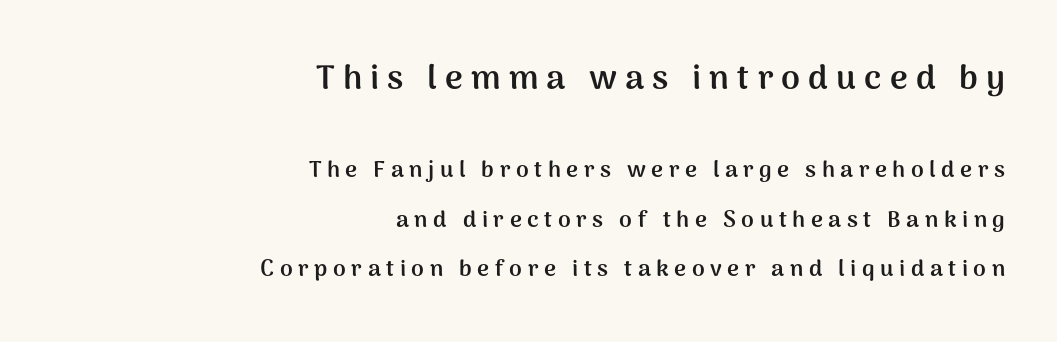
Q: Is the text bold? A: Yes.
Q: Is the text italic (slanted)? A: No, it is upright.
Q: Is the typeface a serif or a sans-serif typeface? A: Sans-serif.
Q: Is the text underlined? A: No.
Q: How is the paragraph aligned? A: Right-aligned.
Q: Is the spacing between letters normal or unusually wide? A: Unusually wide.
Q: Is the spacing between lines tight, normal or loose? A: Loose.
Q: Which block of text is set in a larger size, the first (top) or the second (bottom)? A: The first (top) one.
Q: Width (condensed, normal, or wide)? A: Normal.
Q: Stroke contrast? A: Medium.
Q: x-height? A: Medium.
Q: Monospaced? A: No.
